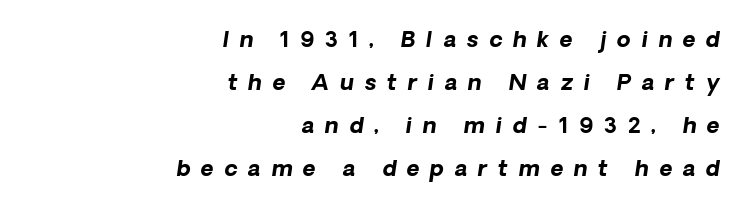
The image shows 22 px bold type; set right-aligned, loose line spacing (1.95x), unusually wide letter spacing (+0.49 em), not underlined.
